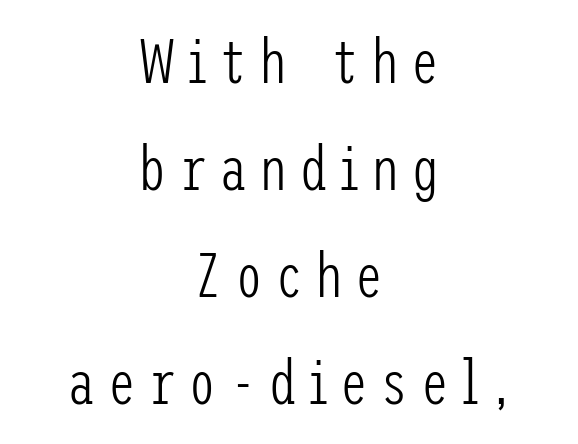
The image shows 63 px light, condensed sans-serif type, upright; set centered, normal line spacing (1.7x), not underlined; low stroke contrast and a medium x-height.
